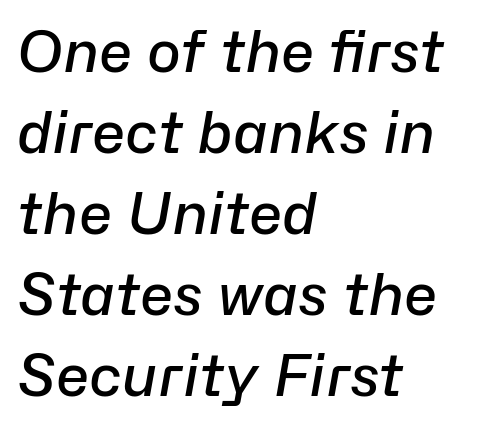
The image shows 57 px semibold type, italic (leaning right); set left-aligned, normal line spacing (1.42x), normal letter spacing, not underlined; low stroke contrast and a medium x-height.
